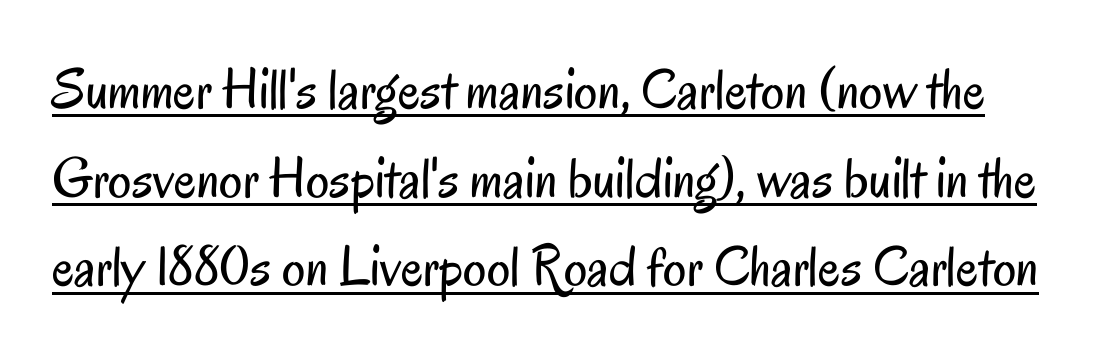
{"serif": "no", "italic": "no", "bold": "no", "weight": "regular", "width": "condensed", "stroke_contrast": "low", "x_height": "small", "monospaced": "no", "underline": "yes", "line_spacing": "normal", "line_spacing_ratio": 1.53, "letter_spacing": "normal", "letter_spacing_em": 0.0, "glyph_px": 58}
